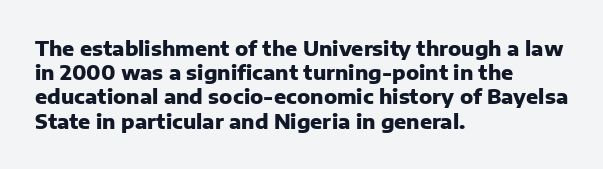
The image shows 20 px bold type, upright; set left-aligned, line spacing 1.21x, normal letter spacing, not underlined.
